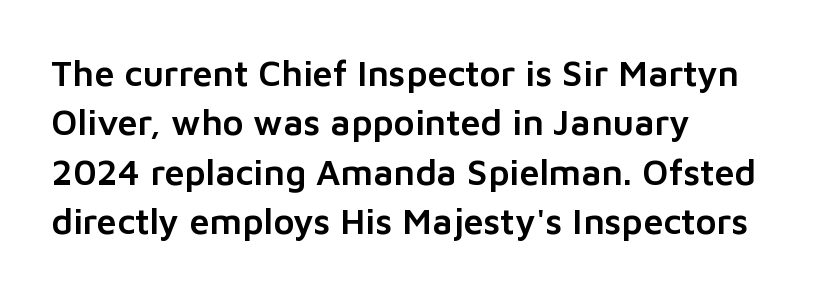
The image shows 36 px sans-serif type, upright; set left-aligned, normal line spacing (1.37x), normal letter spacing, not underlined; low stroke contrast and a medium x-height.
